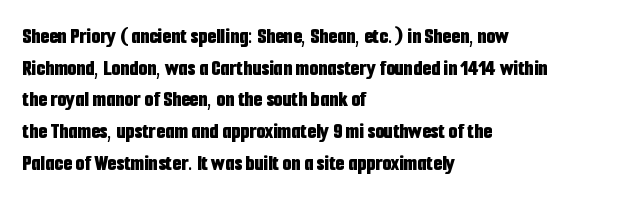
{"italic": "no", "bold": "yes", "underline": "no", "align": "left", "line_spacing": "normal", "line_spacing_ratio": 1.38, "letter_spacing": "normal", "letter_spacing_em": 0.0, "glyph_px": 23}
